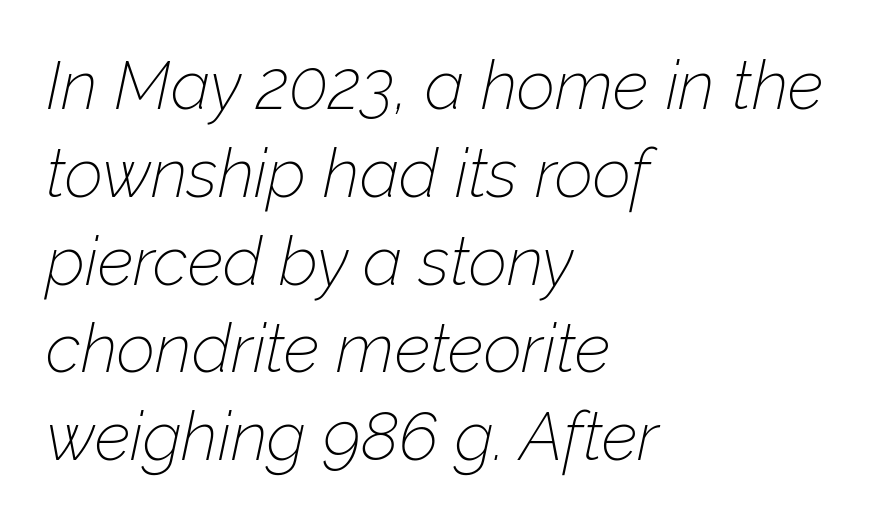
{"italic": "yes", "lean": "right", "slant_degrees": 12, "bold": "no", "weight": "thin", "width": "normal", "stroke_contrast": "low", "x_height": "medium", "monospaced": "no", "underline": "no", "align": "left", "line_spacing": "normal", "line_spacing_ratio": 1.31, "letter_spacing": "normal", "letter_spacing_em": 0.0, "glyph_px": 67}
